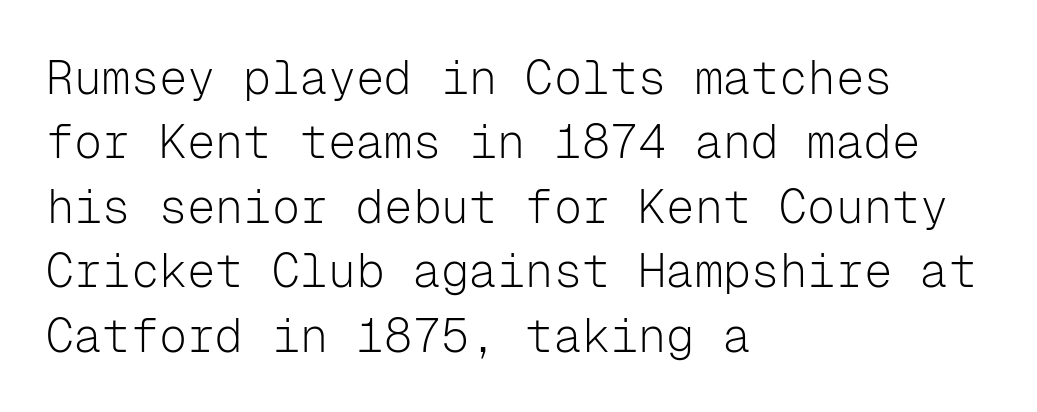
{"serif": "no", "italic": "no", "bold": "no", "weight": "light", "width": "normal", "stroke_contrast": "low", "x_height": "medium", "monospaced": "yes", "underline": "no", "align": "left", "line_spacing": "normal", "line_spacing_ratio": 1.37, "letter_spacing": "normal", "letter_spacing_em": 0.0, "glyph_px": 47}
